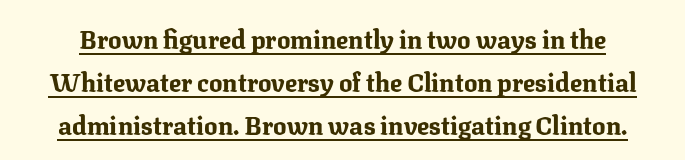
{"italic": "no", "bold": "yes", "underline": "yes", "line_spacing_ratio": 1.72, "letter_spacing": "normal", "letter_spacing_em": 0.0, "glyph_px": 25}
